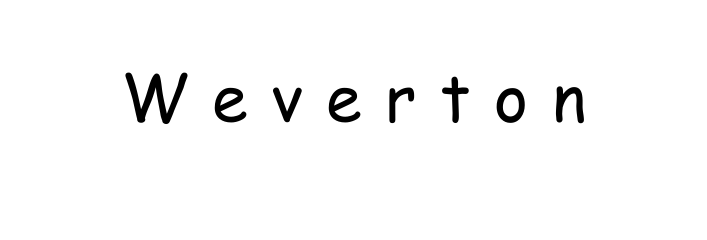
Note: no serifs on the glyphs. Heft: none added — not bold. The glyphs are unaccompanied by any horizontal stroke below them. Tracking here is generous; glyphs stand well apart from one another.
